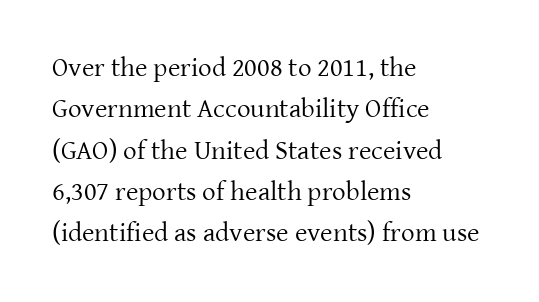
The image shows 27 px text type, upright; set left-aligned, normal line spacing (1.53x), normal letter spacing, not underlined.
